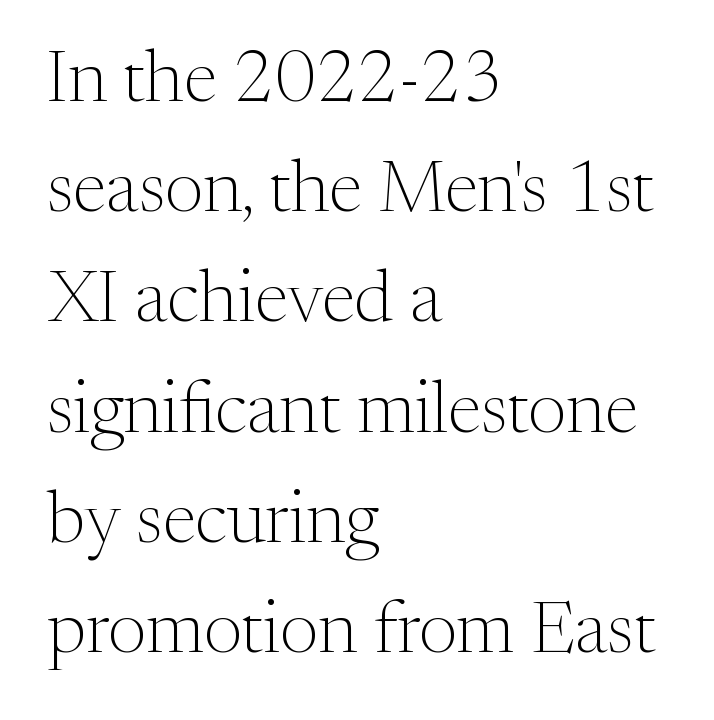
Proportional: the letters do not fall into vertical columns. The designer went with a serif here, giving each stem small feet. Line starts are locked; line ends wander. Unmarked baselines from the first word to the last. Spacing between characters is what you'd get straight out of the box.
